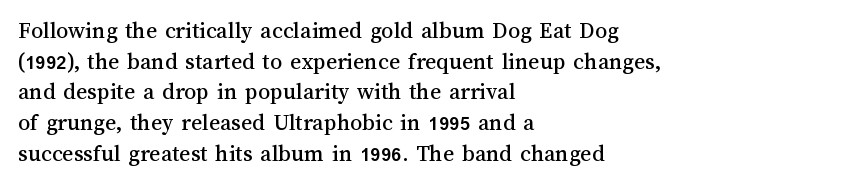
The image shows 24 px text type, upright; set left-aligned, normal line spacing (1.28x), normal letter spacing, not underlined.
